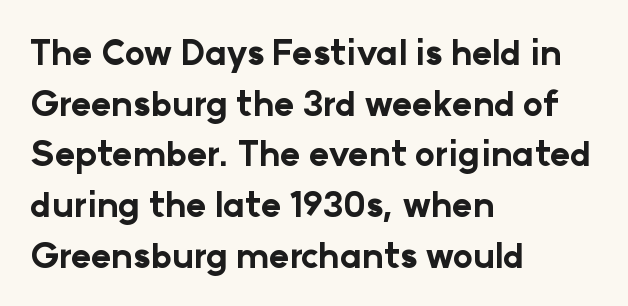
{"serif": "no", "italic": "no", "bold": "yes", "weight": "bold", "width": "normal", "stroke_contrast": "low", "x_height": "medium", "monospaced": "no", "underline": "no", "align": "left", "line_spacing": "normal", "line_spacing_ratio": 1.49, "letter_spacing": "normal", "letter_spacing_em": 0.0, "glyph_px": 34}
